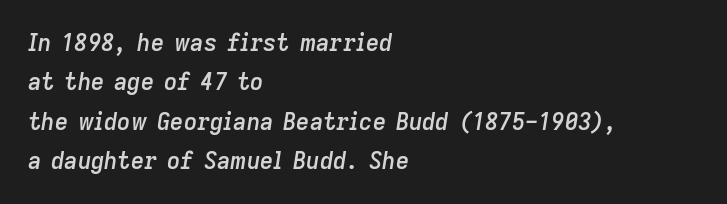
{"italic": "yes", "lean": "right", "slant_degrees": 9, "bold": "semi", "underline": "no", "align": "left", "line_spacing_ratio": 1.71, "letter_spacing": "normal", "letter_spacing_em": 0.0, "glyph_px": 23}
